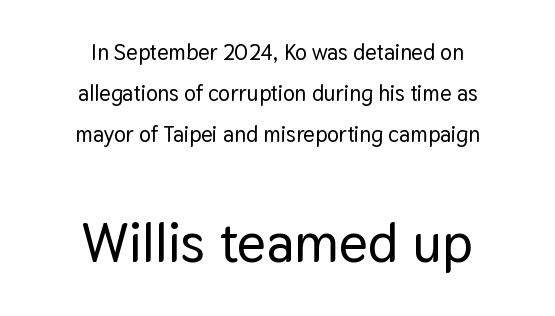
{"serif": "no", "italic": "no", "width": "normal", "stroke_contrast": "low", "x_height": "medium", "monospaced": "no", "underline": "no", "align": "center", "line_spacing_ratio": 1.86, "letter_spacing": "normal", "letter_spacing_em": 0.0, "larger_block": "second", "size_ratio": 2.55, "glyph_px": 56}
